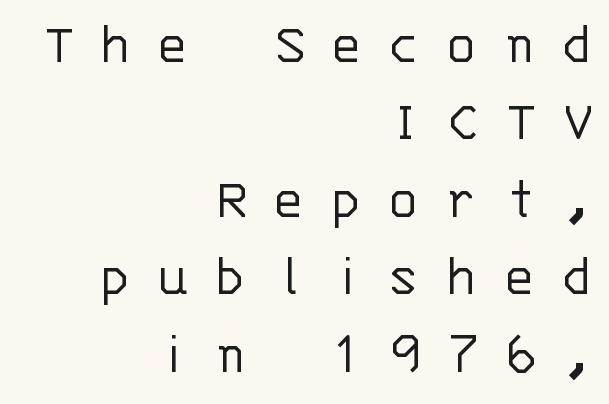
{"serif": "no", "italic": "no", "bold": "no", "weight": "light", "width": "normal", "stroke_contrast": "low", "x_height": "large", "monospaced": "yes", "underline": "no", "align": "right", "line_spacing": "normal", "line_spacing_ratio": 1.29, "letter_spacing": "wide", "letter_spacing_em": 0.47, "glyph_px": 60}
